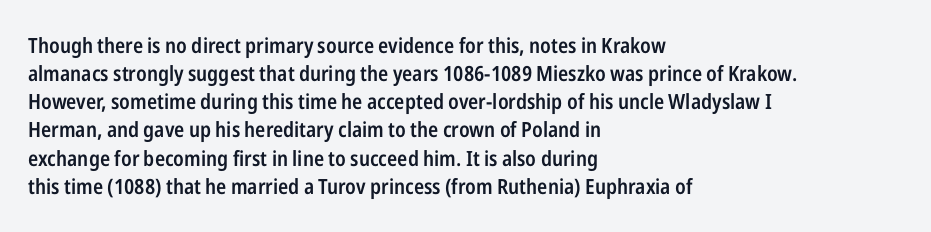
The axis of the letterforms is exactly vertical. The block of text has a typical density, with ordinary space between rows. Plain, unruled lines of type. Slightly chunky letters — semibold, I'd say, not full bold. Left-aligned paragraph, ragged on the right.
